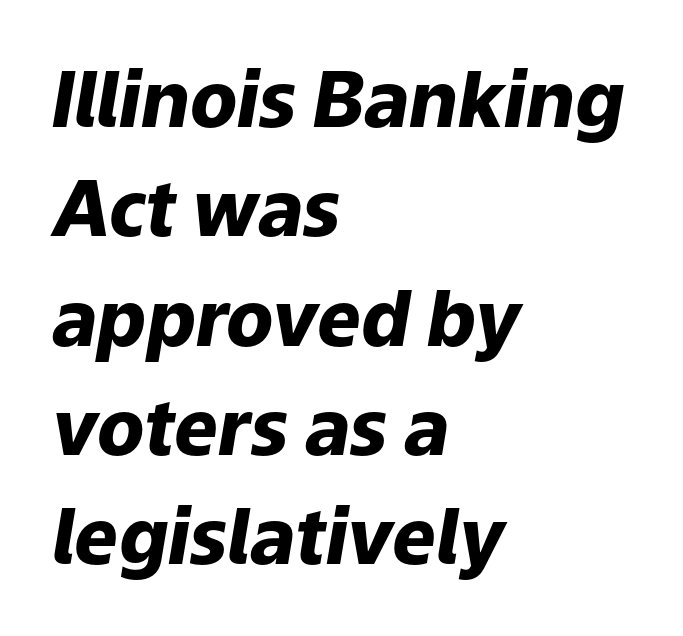
Heft: maximum for text — a bold. The vertical gap from one line to the next is medium. The lettering tilts uniformly, giving the passage an italic look. This sample is left-justified, so line endings fall wherever the words run out. Each letter keeps its own natural width here, so spacing adapts to shape. Honestly, the letter spacing is just normal — you wouldn't notice it.
